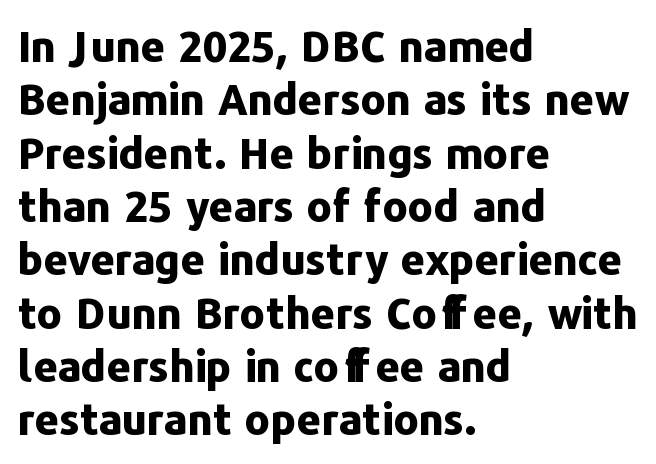
{"serif": "no", "italic": "no", "bold": "yes", "weight": "bold", "width": "normal", "stroke_contrast": "low", "x_height": "medium", "monospaced": "no", "underline": "no", "align": "left", "line_spacing_ratio": 1.24, "letter_spacing": "normal", "letter_spacing_em": 0.0, "glyph_px": 43}
